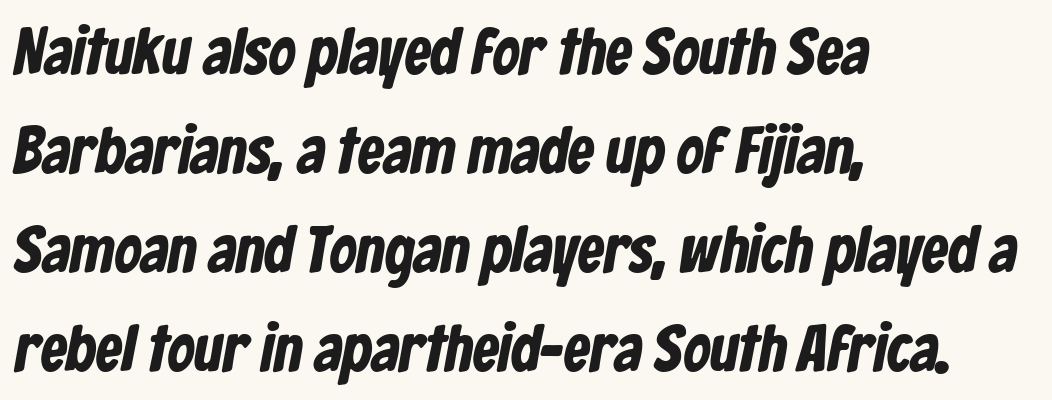
Q: Is the text bold? A: Yes.
Q: Is the typeface a serif or a sans-serif typeface? A: Sans-serif.
Q: Is the text underlined? A: No.
Q: How is the paragraph aligned? A: Left-aligned.
Q: Is the spacing between letters normal or unusually wide? A: Normal.
Q: Is the spacing between lines tight, normal or loose? A: Normal.
Q: Width (condensed, normal, or wide)? A: Condensed.
Q: Stroke contrast? A: Low.
Q: x-height? A: Medium.
Q: Monospaced? A: No.
